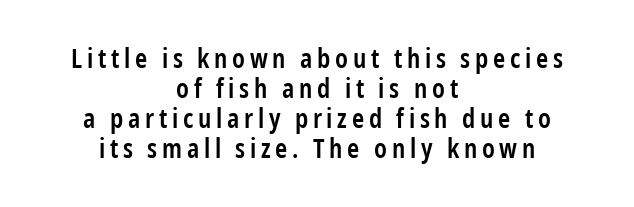
Teacher's note: observe the equal gaps on both sides — that is centered alignment. What weight is shown? A semibold, between regular and bold. Bare-footed words on every line. Italic? Not at all — the glyphs are vertical.
